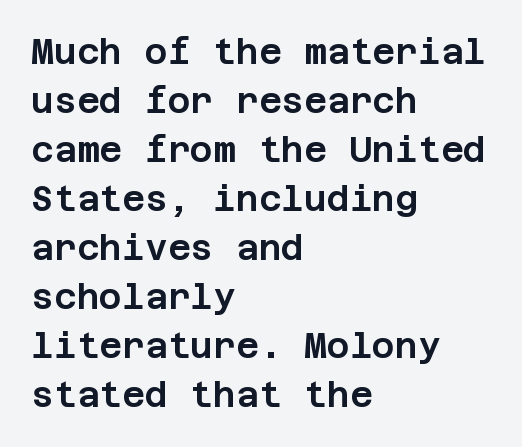
Short and long lines alike share a common starting point at left. Each row of text sits above clean, open space. Classification — sans serif. Quick note: not italic, upright.
